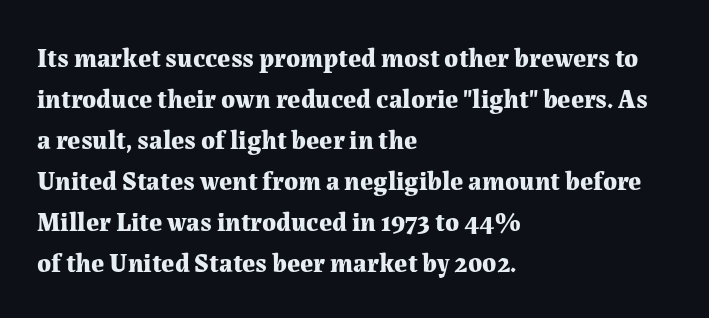
Standard letterfit; no display-style spreading of the glyphs. Compared with typical paragraphs, the rows here are spaced about the same. A bare baseline throughout the passage. Every stem runs plumb, perpendicular to the baseline. The typesetter chose a ragged-right arrangement here. The font is running at its bold setting.
